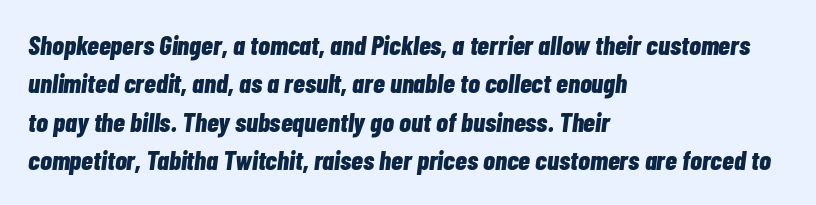
The image shows 27 px bold type, italic (leaning right); set left-aligned, normal line spacing (1.42x), normal letter spacing, not underlined.
